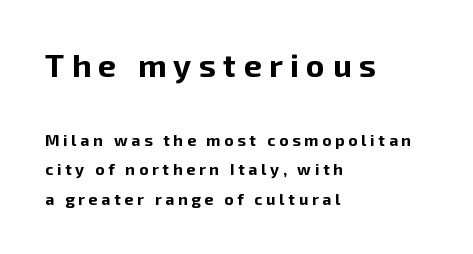
The image shows 32 px bold sans-serif type, upright; set left-aligned, line spacing 1.85x, unusually wide letter spacing (+0.23 em), not underlined; the first (top) block is 2.0x larger; low stroke contrast and a medium x-height.
